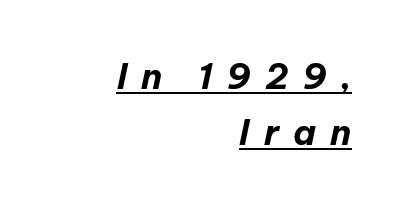
The image shows 35 px bold type, italic (leaning right); set right-aligned, normal line spacing (1.6x), unusually wide letter spacing (+0.4 em), underlined; low stroke contrast and a medium x-height.
